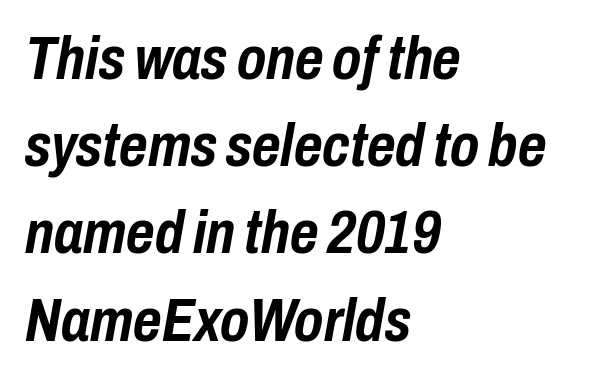
Q: Is the text bold? A: Yes.
Q: Is the text italic (slanted)? A: Yes, it leans right by about 10 degrees.
Q: Is the text underlined? A: No.
Q: How is the paragraph aligned? A: Left-aligned.
Q: Is the spacing between letters normal or unusually wide? A: Normal.
Q: Is the spacing between lines tight, normal or loose? A: Normal.
Q: Width (condensed, normal, or wide)? A: Condensed.
Q: Stroke contrast? A: Low.
Q: x-height? A: Medium.
Q: Monospaced? A: No.
